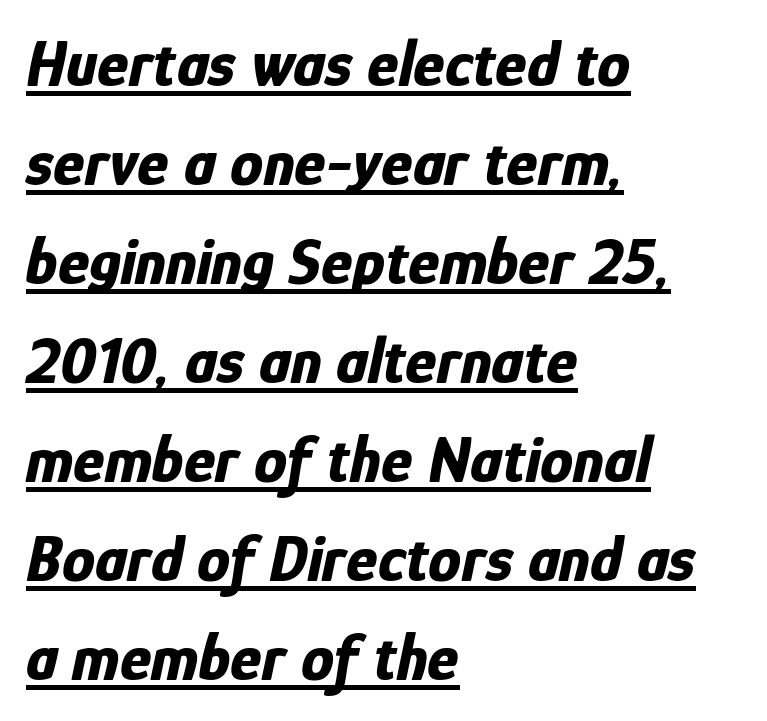
{"italic": "yes", "lean": "right", "slant_degrees": 12, "bold": "yes", "weight": "bold", "width": "condensed", "stroke_contrast": "low", "x_height": "medium", "monospaced": "no", "underline": "yes", "align": "left", "line_spacing": "normal", "line_spacing_ratio": 1.5, "letter_spacing": "normal", "letter_spacing_em": 0.0, "glyph_px": 66}
